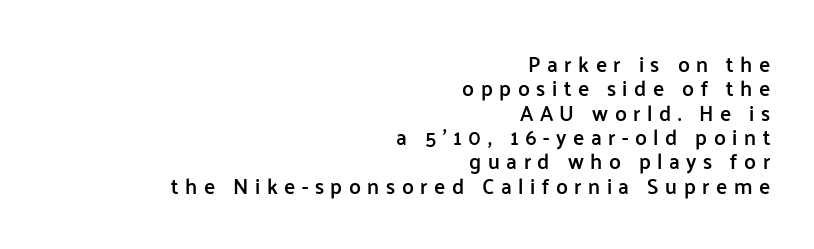
The image shows 21 px text type, upright; set right-aligned, line spacing 1.16x, unusually wide letter spacing (+0.31 em), not underlined.
